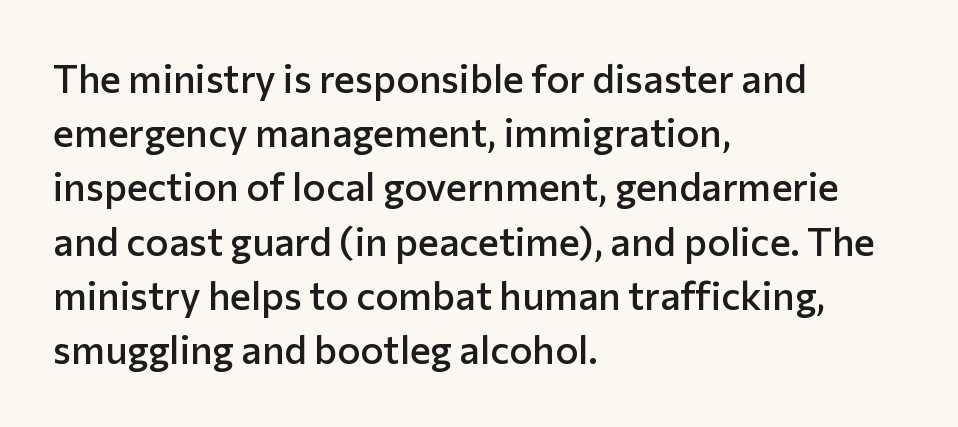
{"serif": "no", "italic": "no", "bold": "semi", "weight": "semibold", "width": "normal", "stroke_contrast": "low", "x_height": "medium", "monospaced": "no", "underline": "no", "align": "left", "line_spacing": "normal", "line_spacing_ratio": 1.39, "letter_spacing": "normal", "letter_spacing_em": 0.0, "glyph_px": 39}
